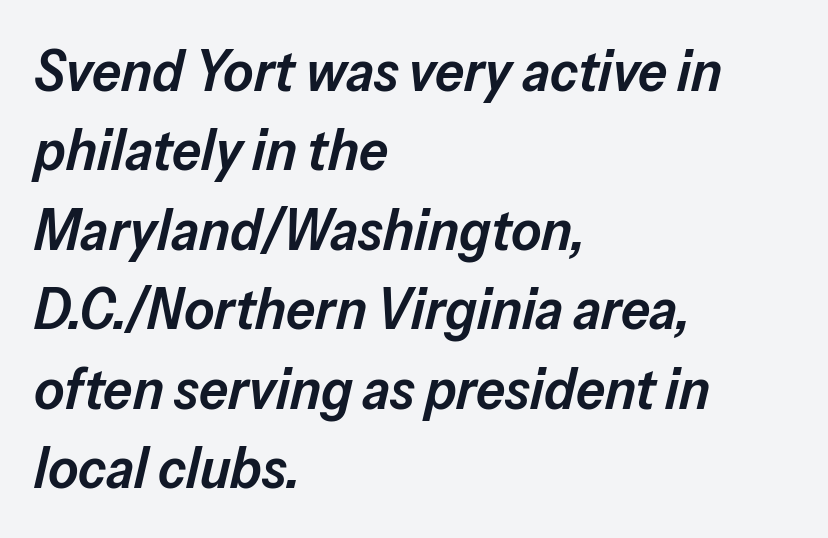
The image shows 58 px semibold type, italic (leaning right); set left-aligned, normal line spacing (1.37x), normal letter spacing, not underlined; low stroke contrast and a medium x-height.
